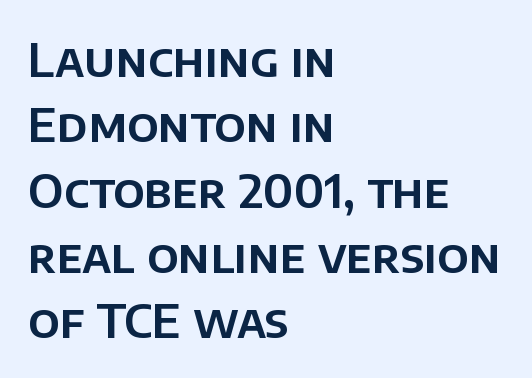
{"serif": "no", "italic": "no", "width": "normal", "stroke_contrast": "low", "x_height": "large", "monospaced": "no", "underline": "no", "align": "left", "line_spacing": "normal", "line_spacing_ratio": 1.39, "letter_spacing": "normal", "letter_spacing_em": 0.0, "glyph_px": 47}
